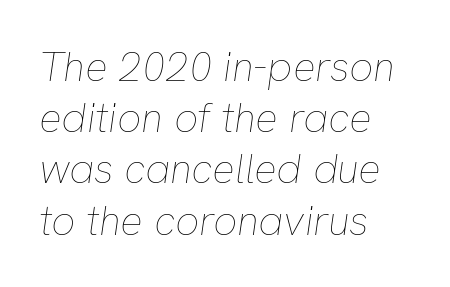
Q: Is the text bold? A: No.
Q: Is the text italic (slanted)? A: Yes, it leans right by about 8 degrees.
Q: Is the text underlined? A: No.
Q: How is the paragraph aligned? A: Left-aligned.
Q: Is the spacing between letters normal or unusually wide? A: Normal.
Q: Width (condensed, normal, or wide)? A: Normal.
Q: Stroke contrast? A: Low.
Q: x-height? A: Medium.
Q: Monospaced? A: No.
